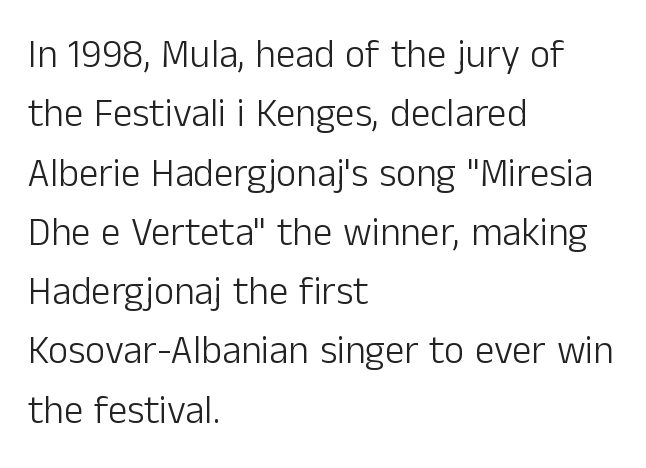
The image shows 39 px light sans-serif type, upright; set left-aligned, normal line spacing (1.52x), normal letter spacing, not underlined; low stroke contrast and a medium x-height.
